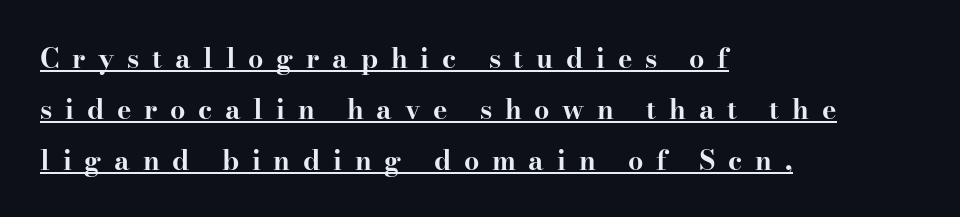
The image shows 27 px bold type, upright; set left-aligned, line spacing 1.89x, unusually wide letter spacing (+0.47 em), underlined.
